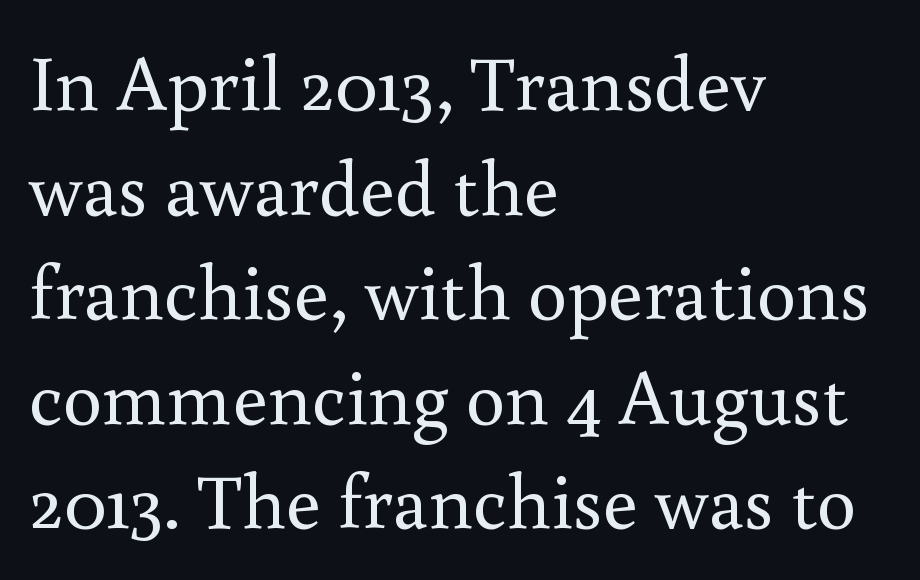
Line spacing here is normal. The characters are drawn with everyday or finer stroke widths. Is there any slant? The stems are plumb. Look at the tracking — it's just the regular setting, nothing added.
